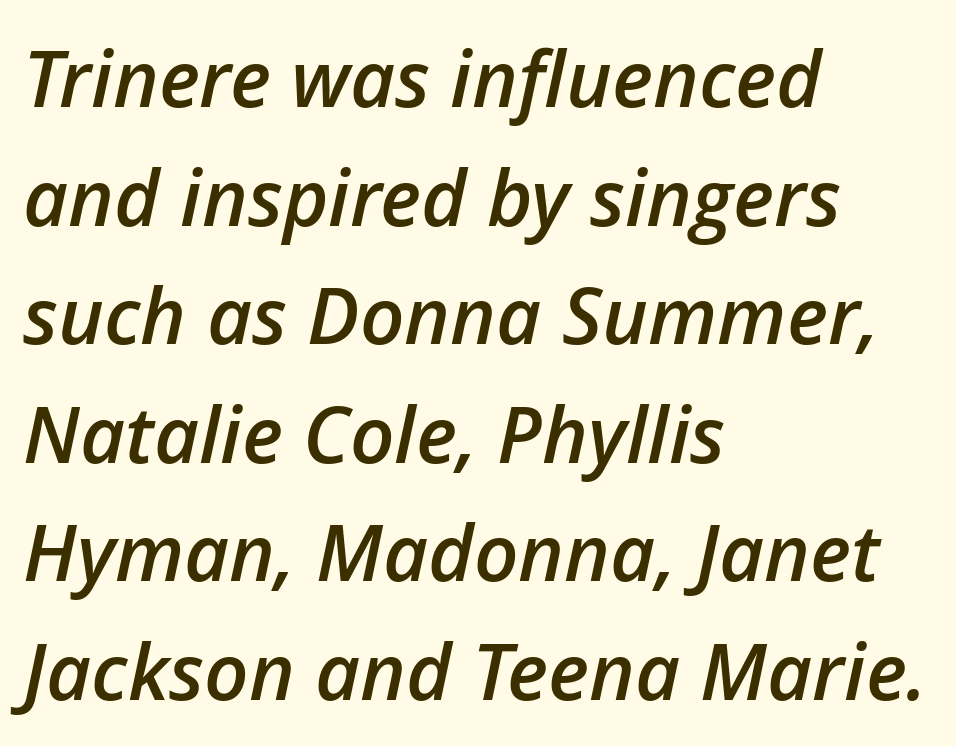
Does the copy run flush right? No — it runs flush left. It's the slanting kind of type. Check the space under the baseline: it is left empty. Students, observe: this is what conventionally led text looks like.
